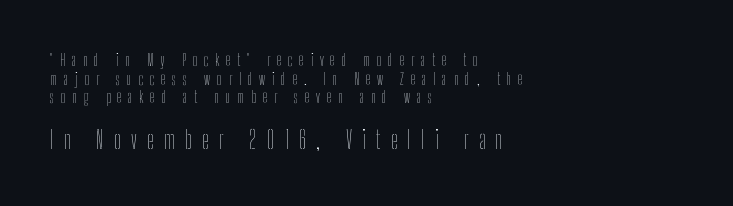
Characters remain perfectly vertical along every line. Type size steps up from the first block to the second. Weight class: somewhere from thin through regular. Plain, unruled lines of type.
